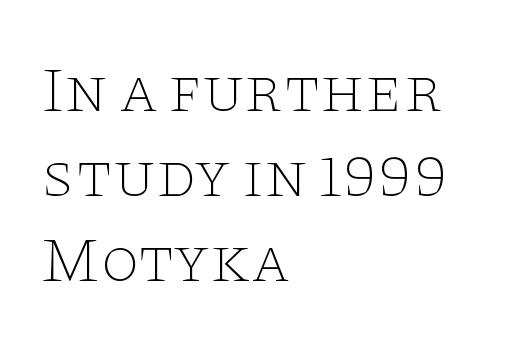
The image shows 63 px thin, wide serif type, upright; set left-aligned, normal line spacing (1.35x), normal letter spacing, not underlined; low stroke contrast and a large x-height.
